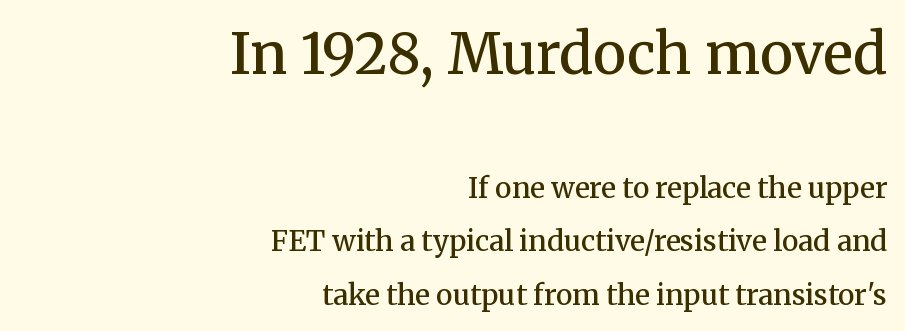
Q: Is the text bold? A: Semi-bold.
Q: Is the text italic (slanted)? A: No, it is upright.
Q: Is the typeface a serif or a sans-serif typeface? A: Serif.
Q: Is the text underlined? A: No.
Q: How is the paragraph aligned? A: Right-aligned.
Q: Is the spacing between letters normal or unusually wide? A: Normal.
Q: Is the spacing between lines tight, normal or loose? A: Loose.
Q: Which block of text is set in a larger size, the first (top) or the second (bottom)? A: The first (top) one.
Q: Width (condensed, normal, or wide)? A: Normal.
Q: Stroke contrast? A: Medium.
Q: x-height? A: Medium.
Q: Monospaced? A: No.
